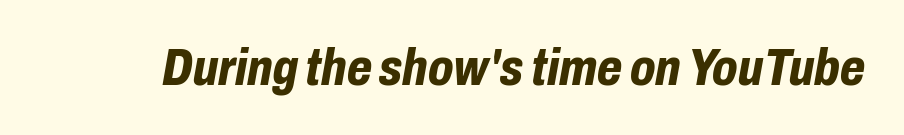
The image shows 52 px bold, condensed type, italic (leaning right); set normal letter spacing, not underlined; low stroke contrast and a medium x-height.
